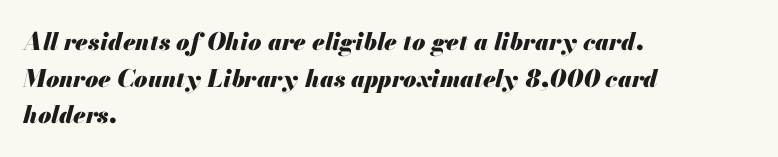
The specimen omits any rule beneath the text block's lines. Here the glyphs are tracked normally, forming tight word shapes. A typesetter would call this leading conventional body-copy spacing. The font is running at its bold setting. The lines are quadded left.
